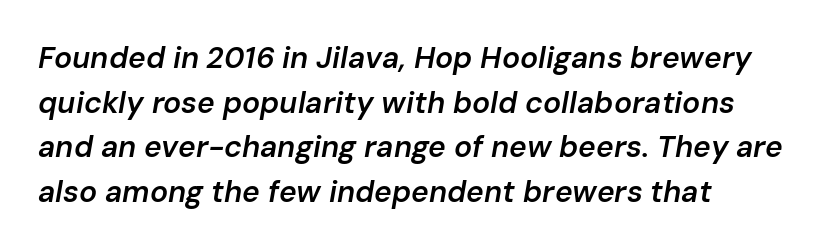
Honestly, the row spacing looks completely unremarkable. Caption: standard tracking, unaltered. The rendering uses a semibold face; strokes are thickened but not to full bold. Here the designer chose a conventional face with non-uniform glyph widths.
